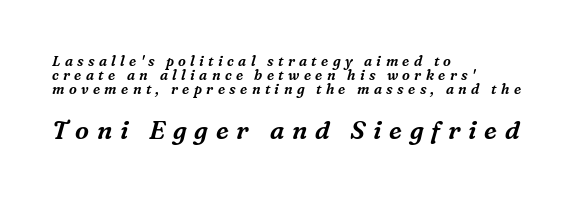
{"italic": "yes", "lean": "right", "slant_degrees": 16, "underline": "no", "align": "left", "line_spacing": "tight", "line_spacing_ratio": 1.01, "letter_spacing": "wide", "letter_spacing_em": 0.31, "larger_block": "second", "size_ratio": 1.79, "glyph_px": 25}
